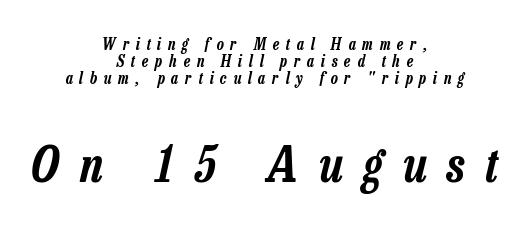
{"italic": "yes", "lean": "right", "slant_degrees": 13, "width": "condensed", "stroke_contrast": "low", "x_height": "medium", "monospaced": "no", "underline": "no", "align": "center", "line_spacing": "tight", "line_spacing_ratio": 1.05, "letter_spacing": "wide", "letter_spacing_em": 0.43, "larger_block": "second", "size_ratio": 3.06, "glyph_px": 49}
